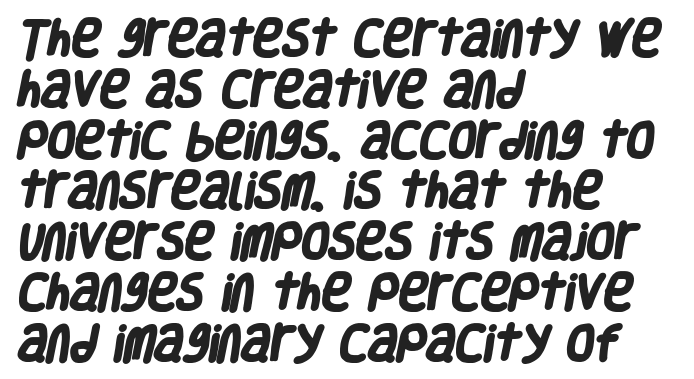
The image shows 40 px heavy, condensed sans-serif type; set left-aligned, normal line spacing (1.27x), normal letter spacing, not underlined; low stroke contrast and a large x-height.
